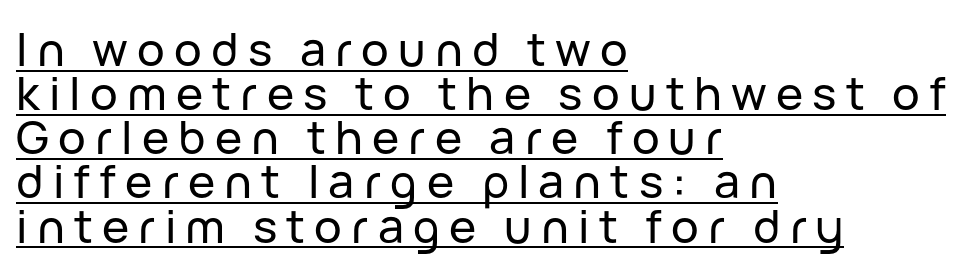
This sample is left-justified, so line endings fall wherever the words run out. Grotesque or geometric, the face here clearly has no serifs. Look at the tracking — it's clearly loosened, letters drifting apart. Leading: reduced. Spacing verdict: proportional, widths tailored to each character.
